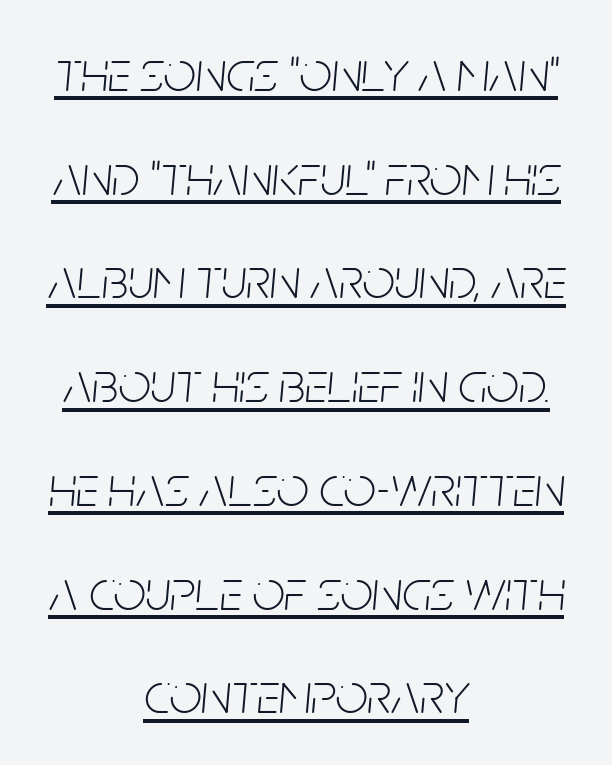
The image shows 57 px light, condensed type, italic (leaning right); set centered, line spacing 1.82x, normal letter spacing, underlined; low stroke contrast and a large x-height.
